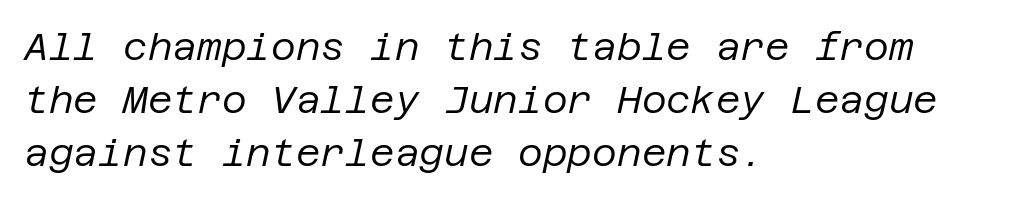
Tall strokes in this sample are angled rather than plumb. One glance says typical: line gaps are just what's usual. Unbolded letterforms with no extra heft. Inter-character spacing is left at the font's built-in metrics. A clean baseline with only descenders dipping below it. Every row of glyphs begins at an identical x-position on the left.
